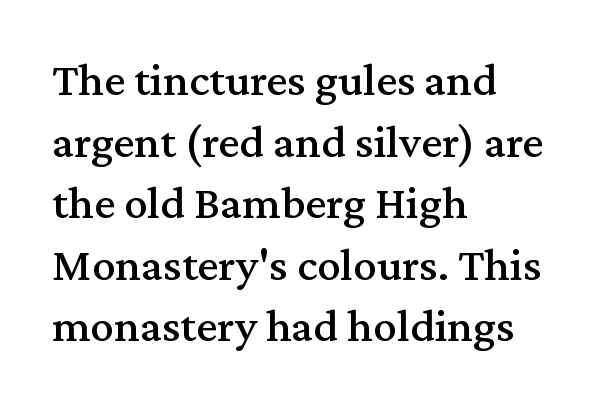
Think of a printed novel: that variable character pitch is what you see here. What's the leading like? Ordinary, nothing unusual. Ascenders rise straight up at ninety degrees. Caption: standard tracking, unaltered.
